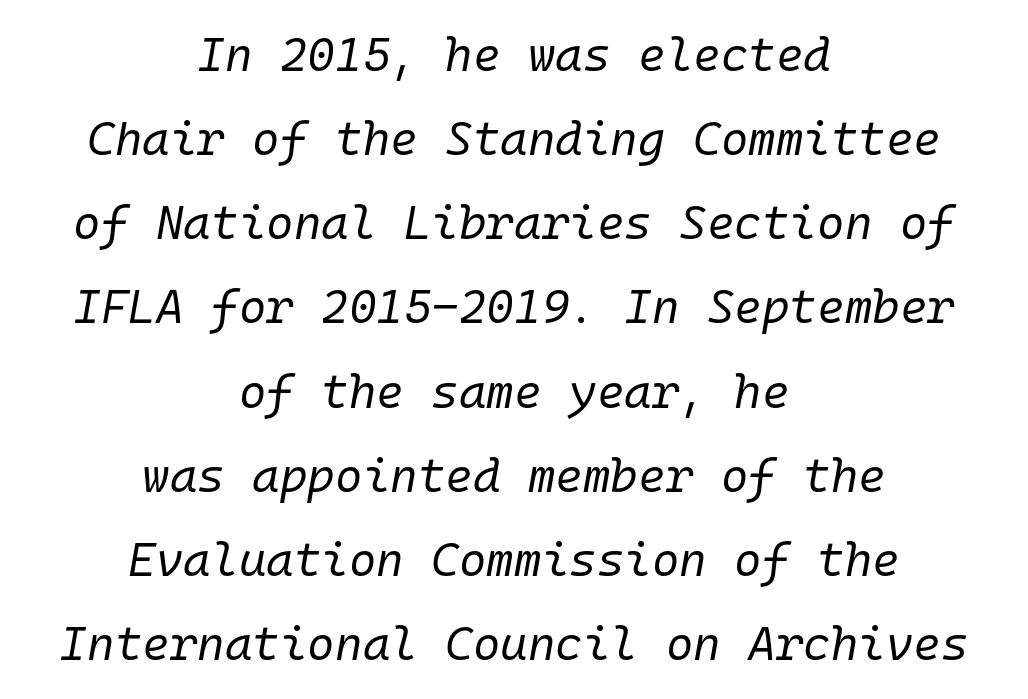
{"italic": "yes", "lean": "right", "slant_degrees": 10, "bold": "no", "weight": "regular", "width": "normal", "stroke_contrast": "low", "x_height": "medium", "monospaced": "yes", "underline": "no", "align": "center", "line_spacing_ratio": 1.79, "letter_spacing": "normal", "letter_spacing_em": 0.0, "glyph_px": 47}
